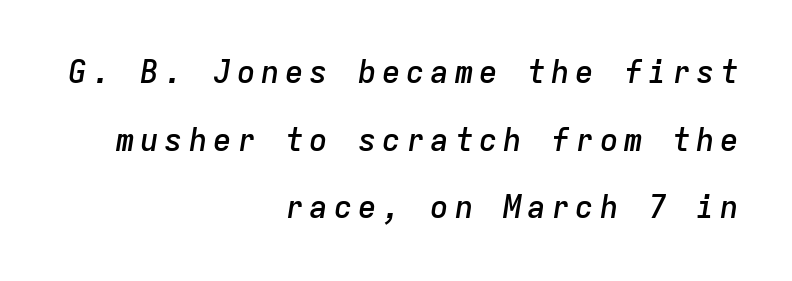
The image shows 31 px semibold type, italic (leaning right), monospaced; set right-aligned, loose line spacing (2.18x), not underlined; low stroke contrast and a medium x-height.
